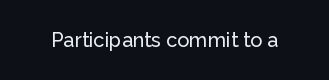
The image shows 20 px text type, upright; set normal letter spacing, not underlined.
